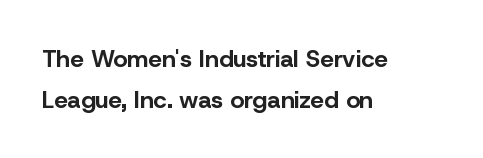
Q: Is the text bold? A: Yes.
Q: Is the text italic (slanted)? A: No, it is upright.
Q: Is the text underlined? A: No.
Q: How is the paragraph aligned? A: Left-aligned.
Q: Is the spacing between letters normal or unusually wide? A: Normal.
Q: Is the spacing between lines tight, normal or loose? A: Normal.
